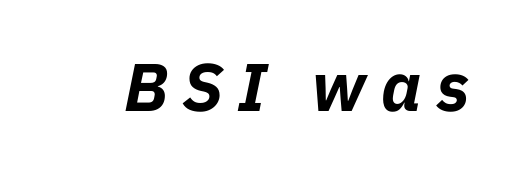
The image shows 68 px bold type, italic (leaning right); set unusually wide letter spacing (+0.22 em), not underlined; low stroke contrast and a medium x-height.
